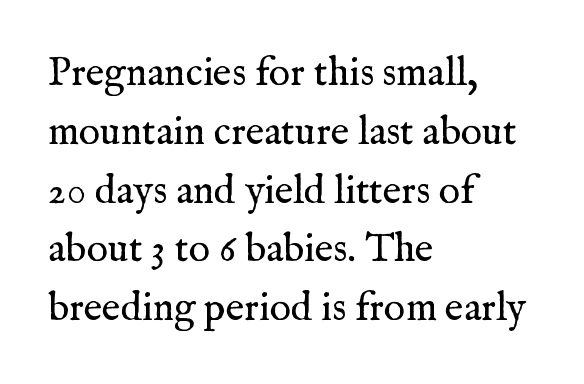
Q: Is the text bold? A: No.
Q: Is the text italic (slanted)? A: No, it is upright.
Q: Is the typeface a serif or a sans-serif typeface? A: Serif.
Q: Is the text underlined? A: No.
Q: How is the paragraph aligned? A: Left-aligned.
Q: Is the spacing between letters normal or unusually wide? A: Normal.
Q: Is the spacing between lines tight, normal or loose? A: Normal.
Q: Width (condensed, normal, or wide)? A: Normal.
Q: Stroke contrast? A: Medium.
Q: x-height? A: Medium.
Q: Monospaced? A: No.
